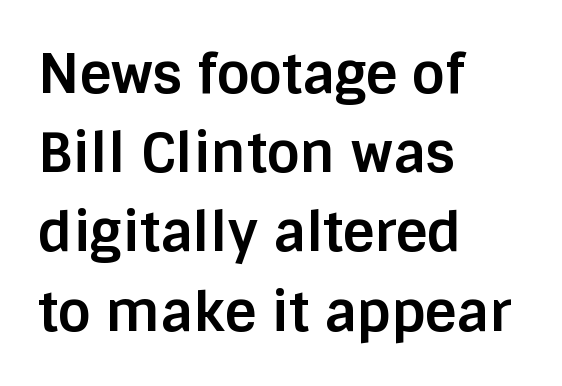
{"serif": "no", "italic": "no", "bold": "yes", "weight": "bold", "width": "normal", "stroke_contrast": "low", "x_height": "large", "monospaced": "no", "underline": "no", "align": "left", "line_spacing": "normal", "line_spacing_ratio": 1.44, "letter_spacing": "normal", "letter_spacing_em": 0.0, "glyph_px": 55}
